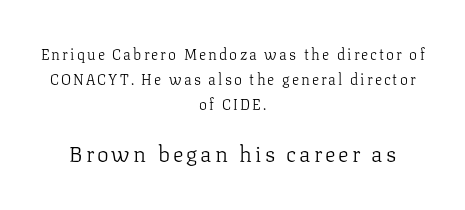
Q: Is the text bold? A: No.
Q: Is the text italic (slanted)? A: No, it is upright.
Q: Is the text underlined? A: No.
Q: How is the paragraph aligned? A: Centered.
Q: Is the spacing between lines tight, normal or loose? A: Normal.
Q: Which block of text is set in a larger size, the first (top) or the second (bottom)? A: The second (bottom) one.
